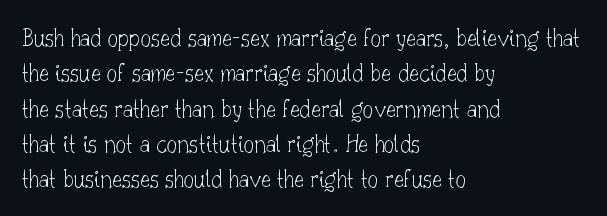
Vertically, the passage feels balanced, rows spaced as you'd expect. No italicization has been applied; the sample stays upright. A bare baseline throughout the passage. Think standard paragraph weight, or any step lighter than that.
